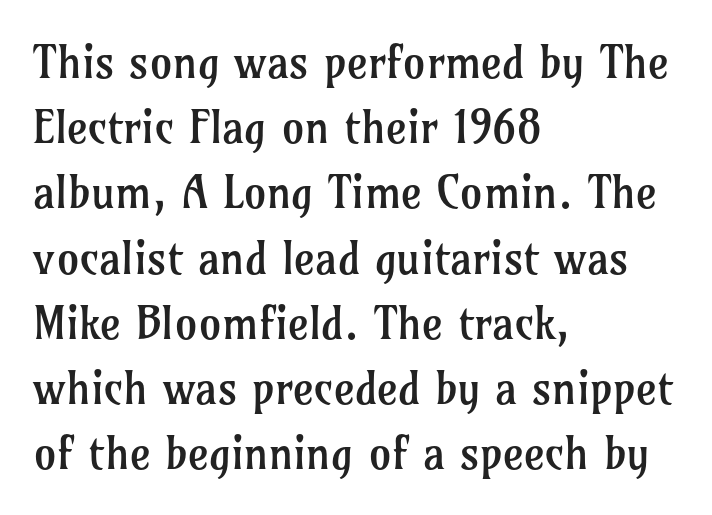
The font is comparable to plain body text, perhaps lighter. The letters carry serifs — small finishing strokes at the ends of their stems. A classic flush-left, rag-right setting is used for this passage. Here the designer chose a conventional face with non-uniform glyph widths.
